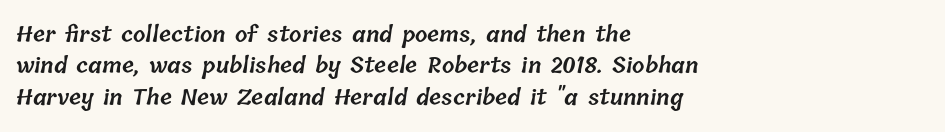
{"bold": "semi", "underline": "no", "align": "left", "line_spacing": "normal", "line_spacing_ratio": 1.43, "letter_spacing": "normal", "letter_spacing_em": 0.0, "glyph_px": 22}
